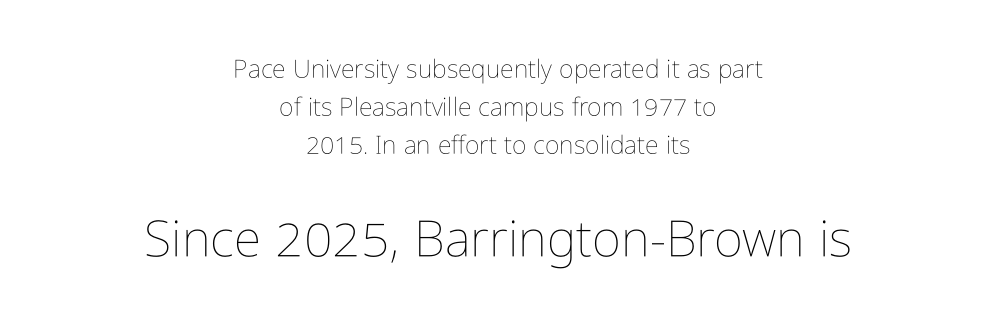
The rendering uses natural spacing where letterforms have individual widths. Weight: not bold — regular or lighter. The face used here appears at its bigger size in the lower chunk. Spacing between characters is what you'd get straight out of the box. What's the leading like? Ordinary, nothing unusual.
